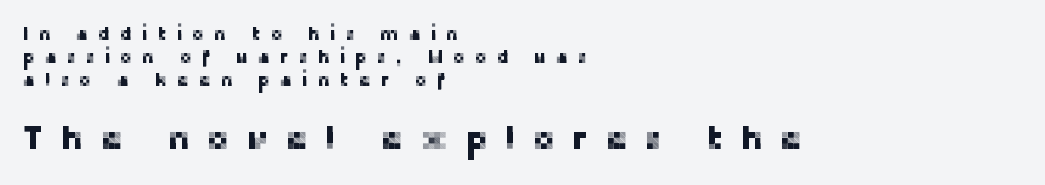
The image shows 34 px sans-serif type, upright; set left-aligned, line spacing 1.2x, unusually wide letter spacing (+0.49 em), not underlined; the second (bottom) block is 1.79x larger; low stroke contrast and a medium x-height.
